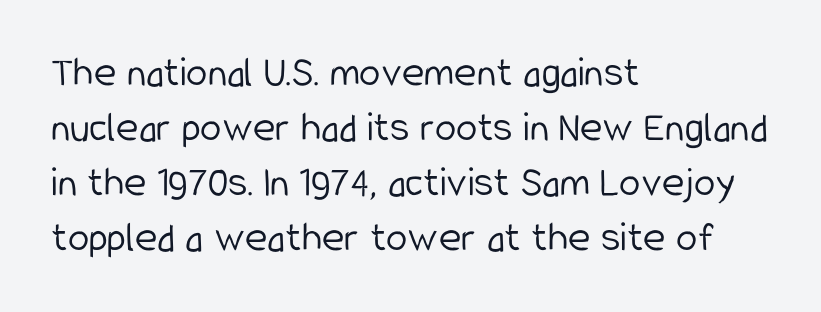
{"serif": "no", "italic": "no", "bold": "no", "weight": "light", "width": "condensed", "stroke_contrast": "low", "x_height": "medium", "monospaced": "no", "underline": "no", "align": "left", "line_spacing": "normal", "line_spacing_ratio": 1.28, "letter_spacing": "normal", "letter_spacing_em": 0.0, "glyph_px": 43}
